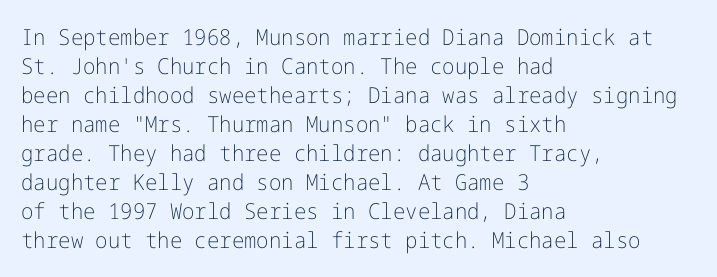
The image shows 22 px text type, upright; set left-aligned, normal line spacing (1.32x), normal letter spacing, not underlined.
